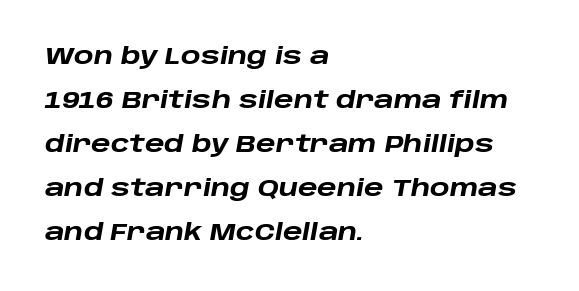
Yep, that's italic — everything's leaning. No word sits above an underline. Characters follow at the spacing the type designer built in. Compared with a centered layout, this one pins lines to the left instead. Baseline-to-baseline distance is far greater than the letter height. Stroke thickness is high; the sample reads as a true bold.
